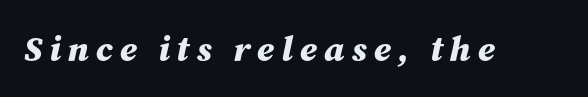
A typesetter would mark this as italic. The space beneath each line is pristine and unruled. Pretty heavy lettering here — definitely bold. The passage shown is typed in a proportional face where columns would drift. Glyph-to-glyph distance is far greater than everyday printed text.
